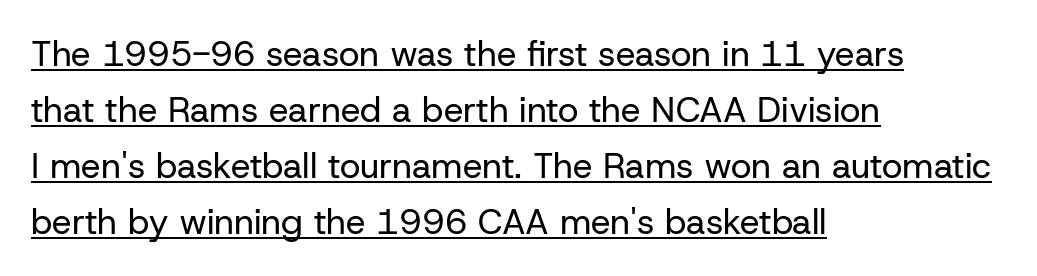
{"serif": "no", "italic": "no", "bold": "no", "weight": "regular", "width": "normal", "stroke_contrast": "low", "x_height": "medium", "monospaced": "no", "underline": "yes", "align": "left", "line_spacing": "normal", "line_spacing_ratio": 1.6, "letter_spacing": "normal", "letter_spacing_em": 0.0, "glyph_px": 35}
